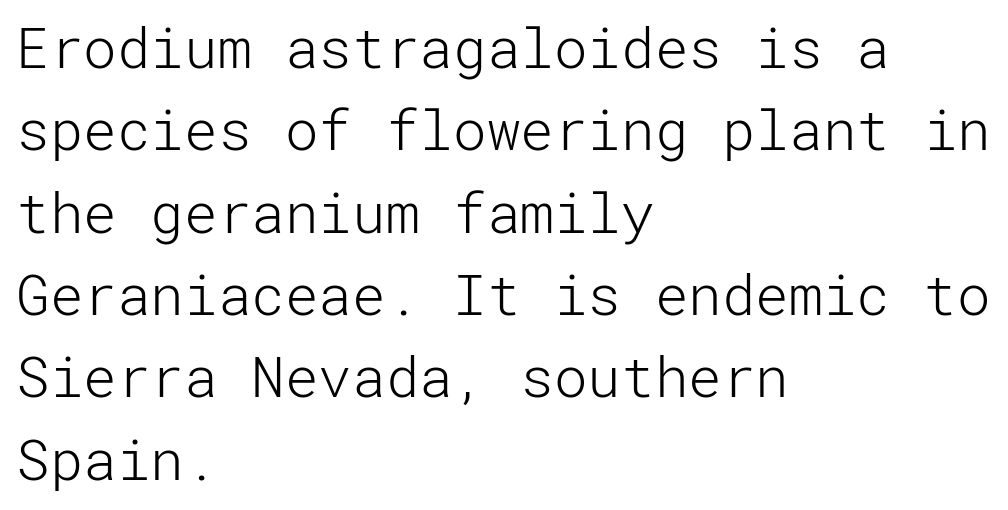
Q: Is the text bold? A: No.
Q: Is the text italic (slanted)? A: No, it is upright.
Q: Is the typeface a serif or a sans-serif typeface? A: Sans-serif.
Q: Is the text underlined? A: No.
Q: How is the paragraph aligned? A: Left-aligned.
Q: Is the spacing between letters normal or unusually wide? A: Normal.
Q: Is the spacing between lines tight, normal or loose? A: Normal.
Q: Width (condensed, normal, or wide)? A: Normal.
Q: Stroke contrast? A: Low.
Q: x-height? A: Medium.
